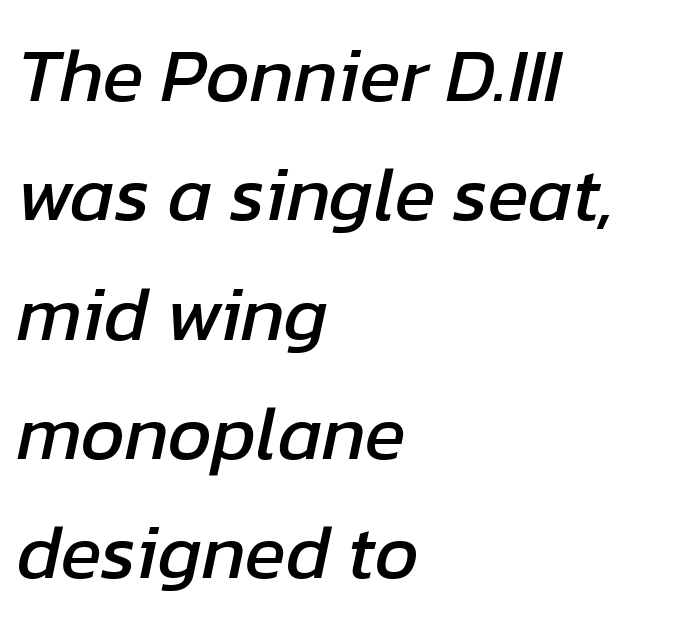
The image shows 76 px text type, italic (leaning right); set left-aligned, normal line spacing (1.57x), normal letter spacing, not underlined; low stroke contrast and a medium x-height.
